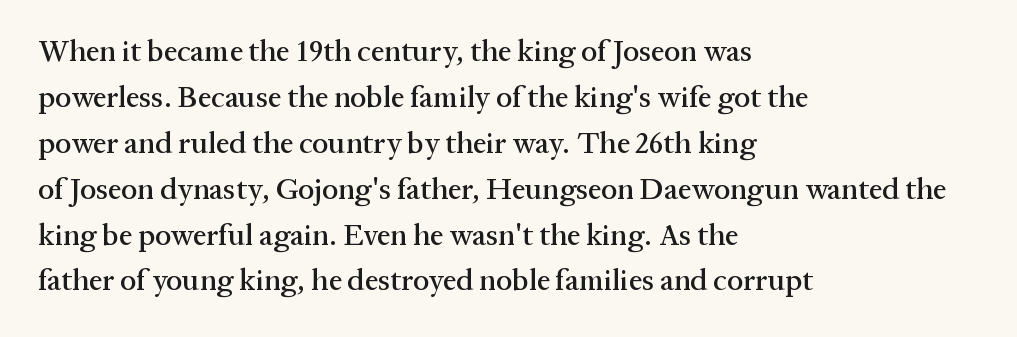
Q: Is the text italic (slanted)? A: No, it is upright.
Q: Is the typeface a serif or a sans-serif typeface? A: Serif.
Q: Is the text underlined? A: No.
Q: How is the paragraph aligned? A: Left-aligned.
Q: Is the spacing between letters normal or unusually wide? A: Normal.
Q: Is the spacing between lines tight, normal or loose? A: Normal.
Q: Width (condensed, normal, or wide)? A: Normal.
Q: Stroke contrast? A: Medium.
Q: x-height? A: Medium.
Q: Monospaced? A: No.
